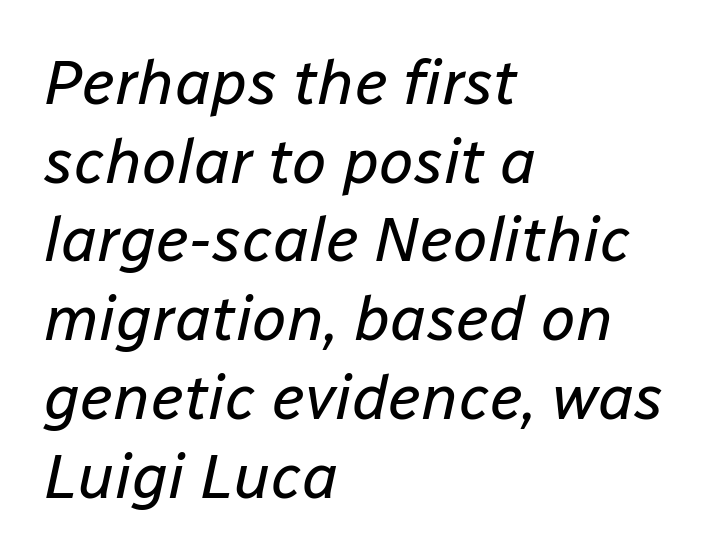
Q: Is the text bold? A: No.
Q: Is the text italic (slanted)? A: Yes, it leans right by about 12 degrees.
Q: Is the text underlined? A: No.
Q: How is the paragraph aligned? A: Left-aligned.
Q: Is the spacing between letters normal or unusually wide? A: Normal.
Q: Is the spacing between lines tight, normal or loose? A: Normal.
Q: Width (condensed, normal, or wide)? A: Normal.
Q: Stroke contrast? A: Low.
Q: x-height? A: Medium.
Q: Monospaced? A: No.
